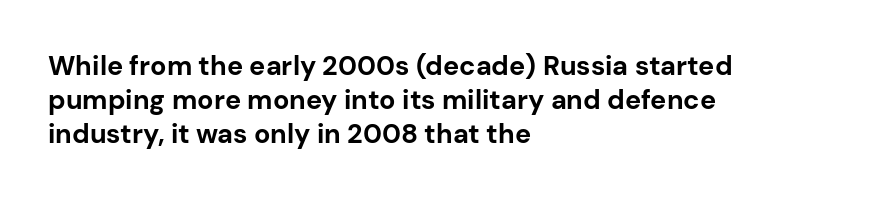
The image shows 27 px bold type, upright; set left-aligned, normal line spacing (1.26x), normal letter spacing, not underlined.
